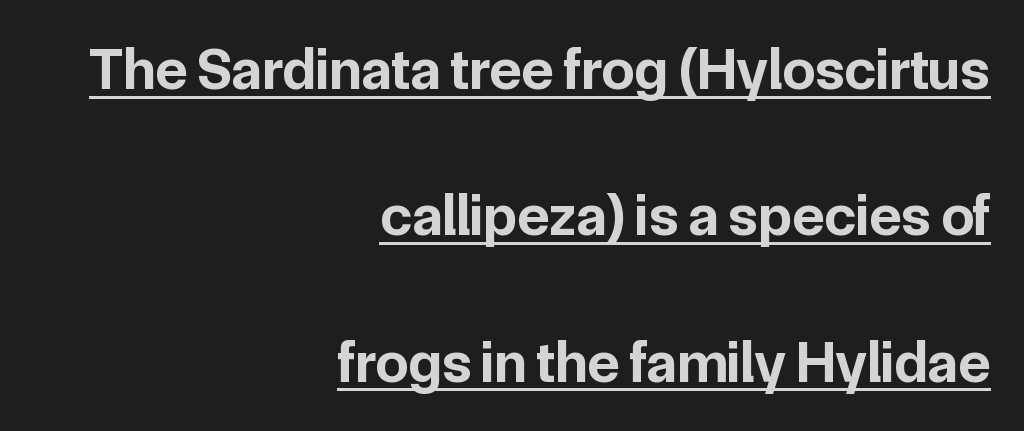
Q: Is the text bold? A: Yes.
Q: Is the text italic (slanted)? A: No, it is upright.
Q: Is the typeface a serif or a sans-serif typeface? A: Sans-serif.
Q: Is the text underlined? A: Yes.
Q: How is the paragraph aligned? A: Right-aligned.
Q: Is the spacing between letters normal or unusually wide? A: Normal.
Q: Is the spacing between lines tight, normal or loose? A: Loose.
Q: Width (condensed, normal, or wide)? A: Normal.
Q: Stroke contrast? A: Low.
Q: x-height? A: Medium.
Q: Monospaced? A: No.
